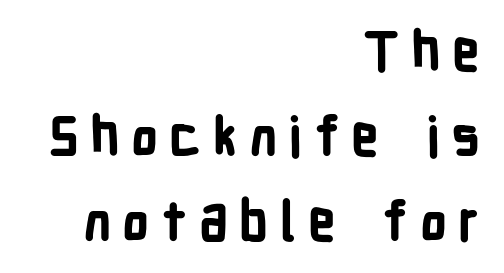
Q: Is the text bold? A: Yes.
Q: Is the text italic (slanted)? A: No, it is upright.
Q: Is the typeface a serif or a sans-serif typeface? A: Sans-serif.
Q: Is the text underlined? A: No.
Q: How is the paragraph aligned? A: Right-aligned.
Q: Is the spacing between letters normal or unusually wide? A: Unusually wide.
Q: Is the spacing between lines tight, normal or loose? A: Normal.
Q: Width (condensed, normal, or wide)? A: Condensed.
Q: Stroke contrast? A: Low.
Q: x-height? A: Medium.
Q: Monospaced? A: No.
